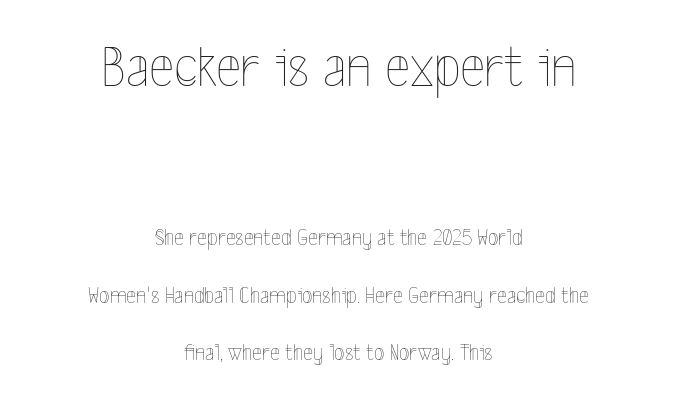
The more generous point size was reserved for the upper chunk. A bare baseline throughout the passage. Ascenders rise straight up at ninety degrees. Is the stroke heavy? The answer is a plain regular-or-lighter. Baseline-to-baseline distance is far greater than the letter height. A student would call this center alignment; a typographer would say set centered.
